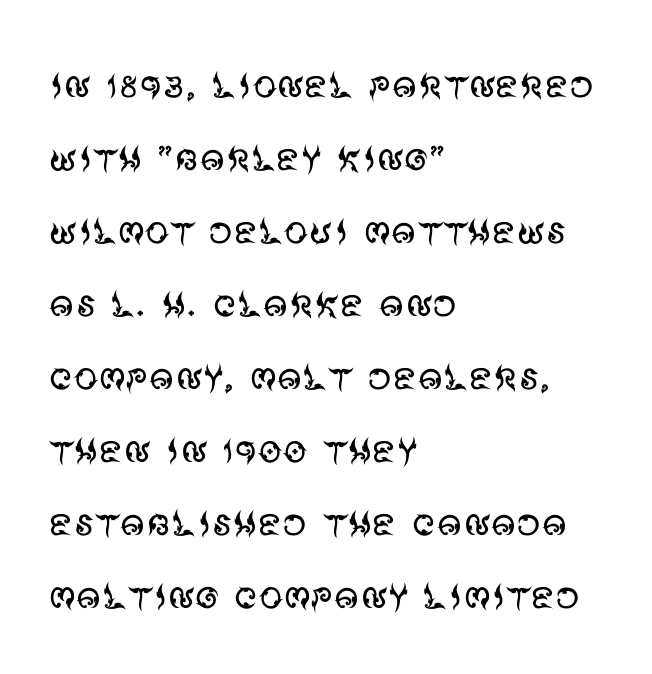
{"serif": "no", "italic": "no", "bold": "no", "weight": "regular", "width": "normal", "stroke_contrast": "medium", "x_height": "large", "monospaced": "no", "underline": "no", "align": "left", "line_spacing": "normal", "line_spacing_ratio": 1.52, "letter_spacing": "normal", "letter_spacing_em": 0.0, "glyph_px": 48}
